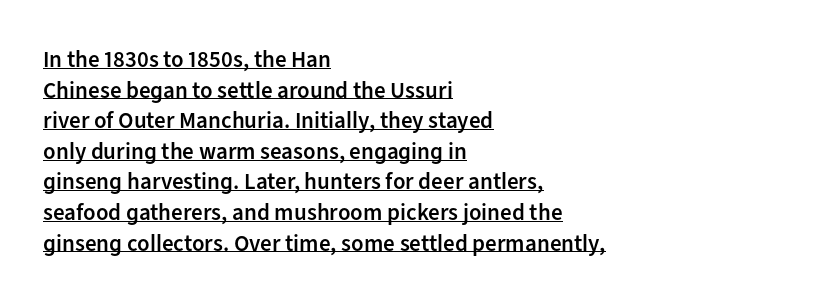
Horizontal alignment here is leftward, the default for most running prose. Typographic density is moderately raised because the face is semibold. Underlining? Definitely there. What's the leading like? Ordinary, nothing unusual. Characters follow at the spacing the type designer built in.
